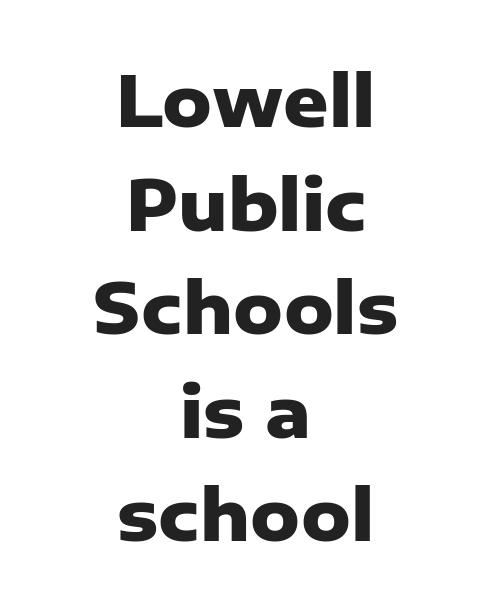
{"serif": "no", "italic": "no", "bold": "yes", "weight": "heavy", "width": "normal", "stroke_contrast": "low", "x_height": "medium", "monospaced": "no", "underline": "no", "align": "center", "line_spacing": "normal", "line_spacing_ratio": 1.48, "letter_spacing": "normal", "letter_spacing_em": 0.0, "glyph_px": 70}
